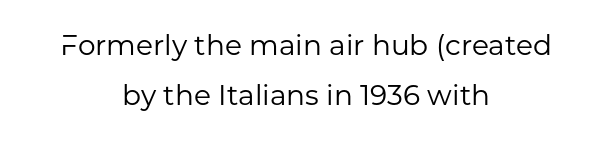
The image shows 28 px regular-weight sans-serif type, upright; set centered, line spacing 1.8x, normal letter spacing, not underlined; low stroke contrast and a medium x-height.
